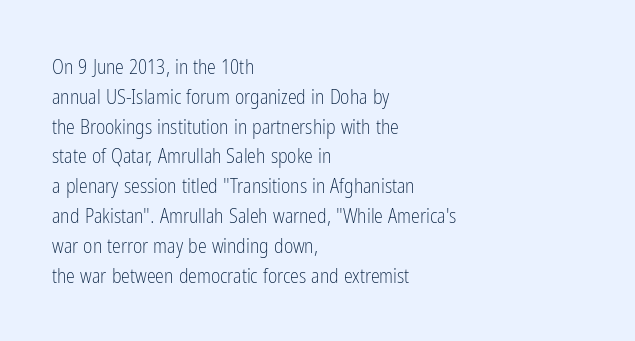
Rule under the text: the space is simply empty. Upright lettering throughout. This rendering leaves character spacing at its baseline value. If you drew a ruler down the left edge, every line would touch it. Is there much room between lines? A standard amount, neither cramped nor airy. This reads as an unemphasized weight, regular at the heaviest.
